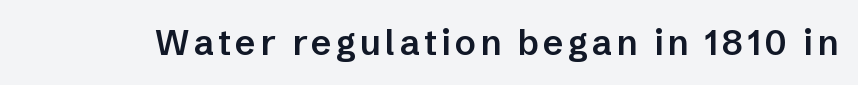
Q: Is the text bold? A: Semi-bold.
Q: Is the text italic (slanted)? A: No, it is upright.
Q: Is the typeface a serif or a sans-serif typeface? A: Sans-serif.
Q: Is the text underlined? A: No.
Q: Width (condensed, normal, or wide)? A: Normal.
Q: Stroke contrast? A: Low.
Q: x-height? A: Medium.
Q: Monospaced? A: No.
